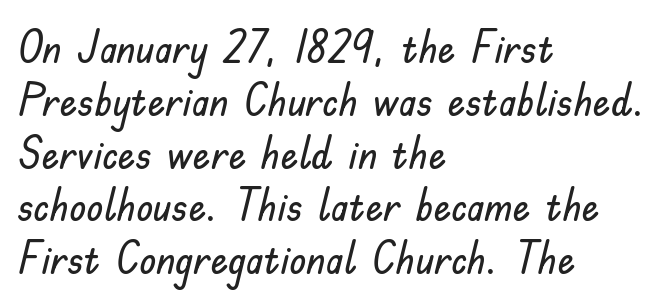
The image shows 44 px sans-serif type; set left-aligned, line spacing 1.2x, normal letter spacing, not underlined; low stroke contrast and a small x-height.
